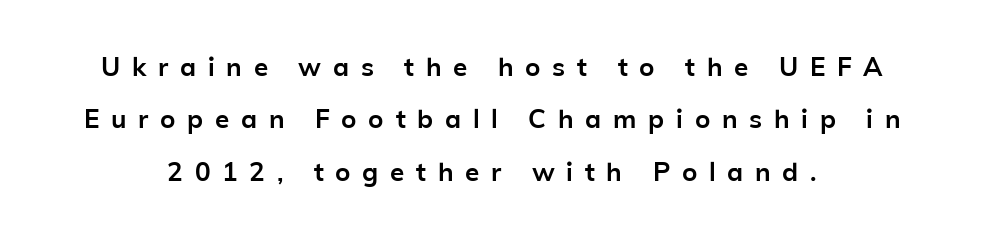
The image shows 26 px bold type, upright; set centered, loose line spacing (2.01x), unusually wide letter spacing (+0.45 em), not underlined.
